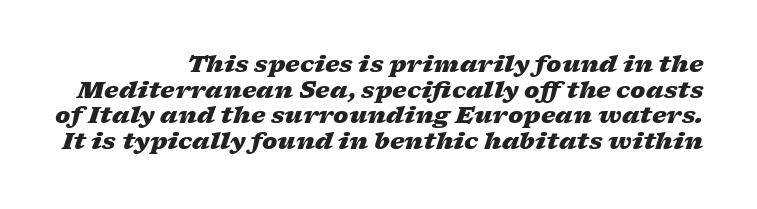
Q: Is the text bold? A: Yes.
Q: Is the text italic (slanted)? A: Yes, it leans right by about 17 degrees.
Q: Is the text underlined? A: No.
Q: How is the paragraph aligned? A: Right-aligned.
Q: Is the spacing between letters normal or unusually wide? A: Normal.
Q: Is the spacing between lines tight, normal or loose? A: Tight.
